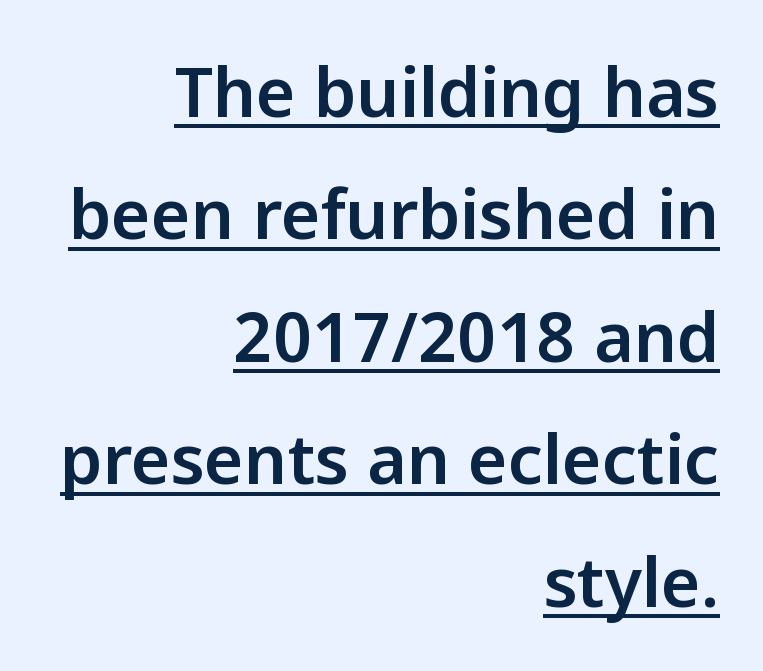
Q: Is the text italic (slanted)? A: No, it is upright.
Q: Is the typeface a serif or a sans-serif typeface? A: Sans-serif.
Q: Is the text underlined? A: Yes.
Q: How is the paragraph aligned? A: Right-aligned.
Q: Is the spacing between letters normal or unusually wide? A: Normal.
Q: Width (condensed, normal, or wide)? A: Normal.
Q: Stroke contrast? A: Low.
Q: x-height? A: Medium.
Q: Monospaced? A: No.
